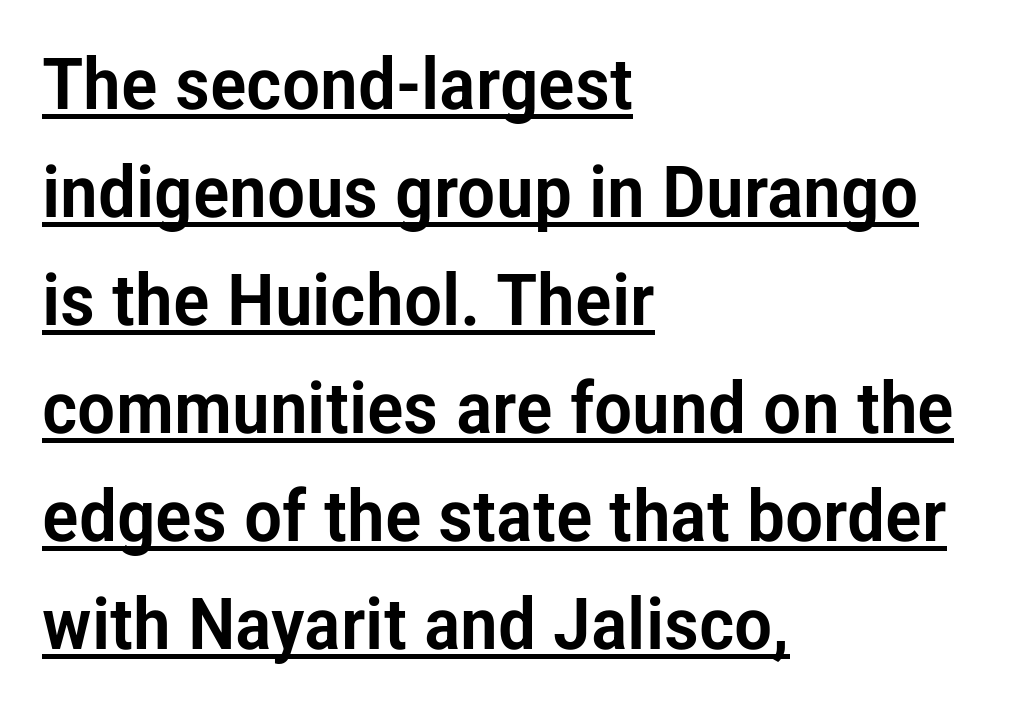
The image shows 72 px condensed sans-serif type, upright; set left-aligned, normal line spacing (1.5x), normal letter spacing, underlined; low stroke contrast and a medium x-height.
